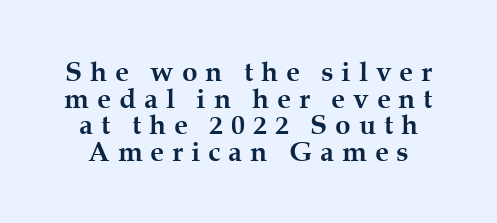
Q: Is the text bold? A: Yes.
Q: Is the text italic (slanted)? A: No, it is upright.
Q: Is the typeface a serif or a sans-serif typeface? A: Serif.
Q: Is the text underlined? A: No.
Q: Is the spacing between letters normal or unusually wide? A: Unusually wide.
Q: Is the spacing between lines tight, normal or loose? A: Tight.
Q: Width (condensed, normal, or wide)? A: Normal.
Q: Stroke contrast? A: Medium.
Q: x-height? A: Medium.
Q: Monospaced? A: No.
